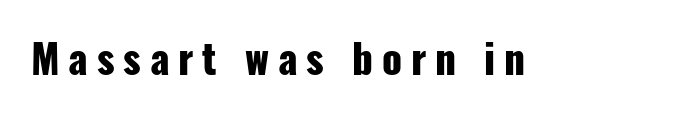
{"serif": "no", "italic": "no", "bold": "yes", "weight": "heavy", "width": "condensed", "stroke_contrast": "low", "x_height": "medium", "monospaced": "no", "underline": "no", "letter_spacing": "wide", "letter_spacing_em": 0.22, "glyph_px": 40}
